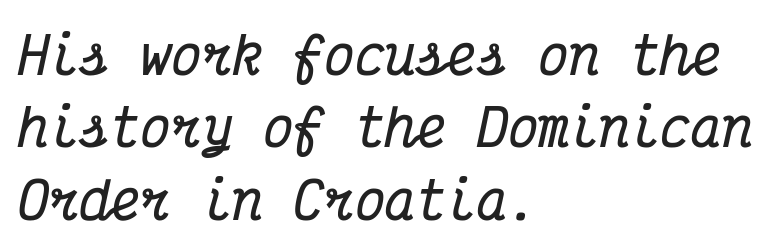
Q: Is the text bold? A: Yes.
Q: Is the text italic (slanted)? A: Yes, it leans right by about 12 degrees.
Q: Is the typeface a serif or a sans-serif typeface? A: Serif.
Q: Is the text underlined? A: No.
Q: How is the paragraph aligned? A: Left-aligned.
Q: Is the spacing between letters normal or unusually wide? A: Normal.
Q: Is the spacing between lines tight, normal or loose? A: Normal.
Q: Width (condensed, normal, or wide)? A: Condensed.
Q: Stroke contrast? A: Medium.
Q: x-height? A: Medium.
Q: Monospaced? A: Yes.
